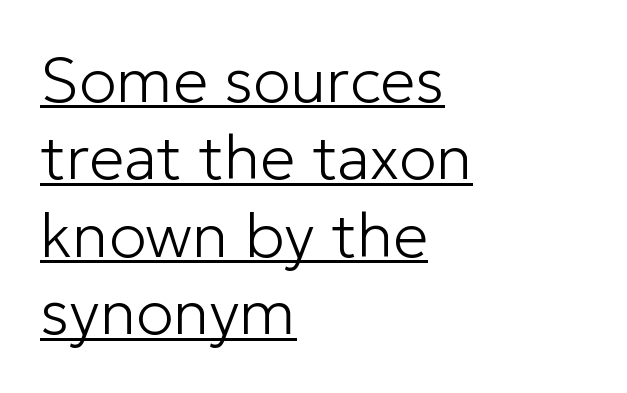
The image shows 63 px light sans-serif type, upright; set left-aligned, line spacing 1.23x, normal letter spacing, underlined; low stroke contrast and a medium x-height.
